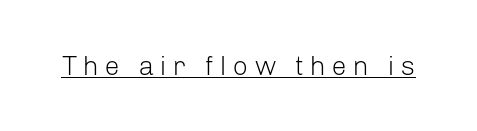
The image shows 27 px text type, upright; set unusually wide letter spacing (+0.22 em), underlined.
